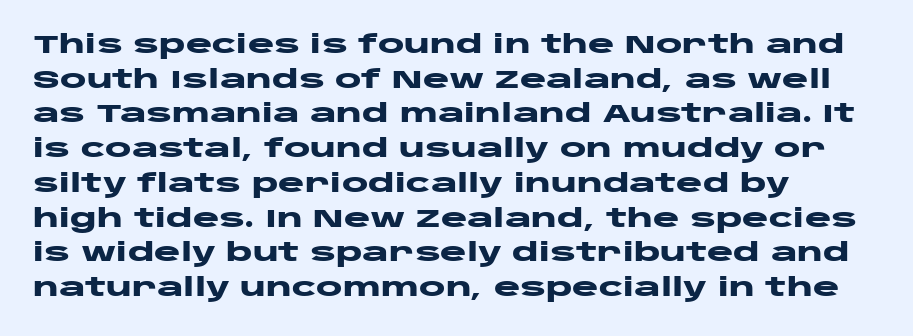
The type sits square on the baseline with zero lean. Summary of weight: heavy, a full bold. Rule under the text: the space is simply empty. Is the letter spacing exaggerated? No — it looks like the ordinary default.
